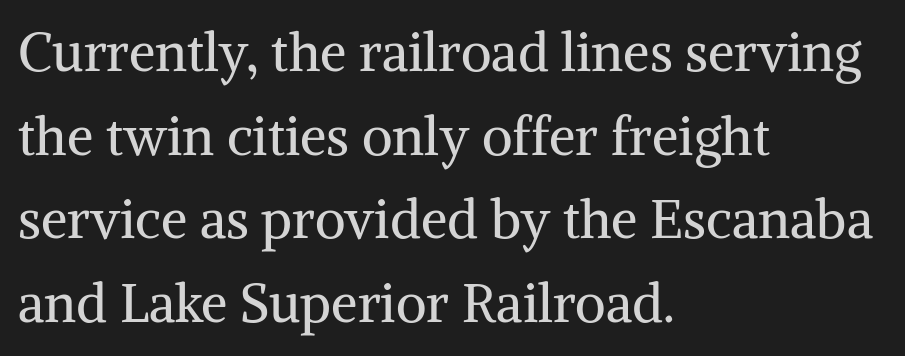
Q: Is the text bold? A: No.
Q: Is the text italic (slanted)? A: No, it is upright.
Q: Is the typeface a serif or a sans-serif typeface? A: Serif.
Q: Is the text underlined? A: No.
Q: How is the paragraph aligned? A: Left-aligned.
Q: Is the spacing between letters normal or unusually wide? A: Normal.
Q: Is the spacing between lines tight, normal or loose? A: Normal.
Q: Width (condensed, normal, or wide)? A: Normal.
Q: Stroke contrast? A: Medium.
Q: x-height? A: Medium.
Q: Monospaced? A: No.
